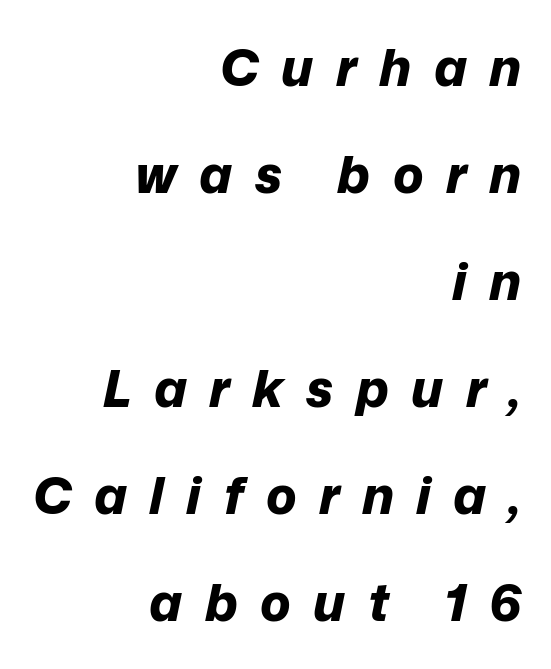
The image shows 51 px bold type, italic (leaning right); set right-aligned, loose line spacing (2.1x), unusually wide letter spacing (+0.44 em), not underlined; low stroke contrast and a medium x-height.
